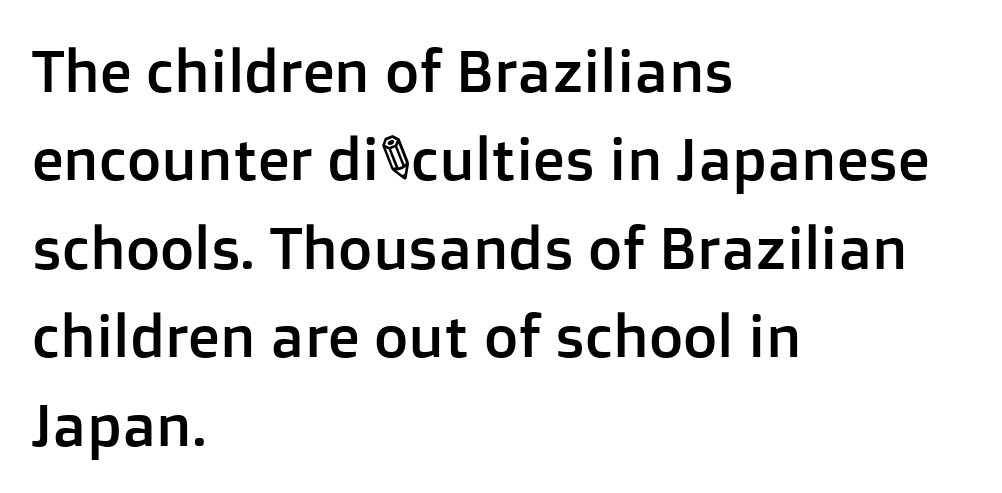
{"serif": "no", "italic": "no", "width": "normal", "stroke_contrast": "low", "x_height": "medium", "monospaced": "no", "underline": "no", "align": "left", "line_spacing": "normal", "line_spacing_ratio": 1.5, "letter_spacing": "normal", "letter_spacing_em": 0.0, "glyph_px": 59}
